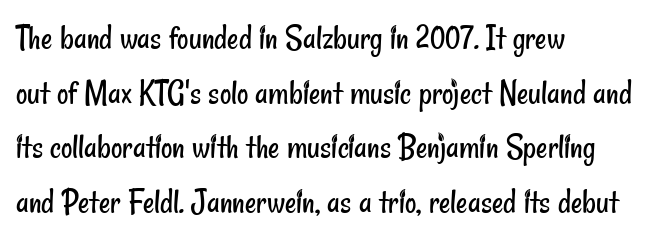
{"serif": "no", "bold": "no", "weight": "regular", "width": "condensed", "stroke_contrast": "low", "x_height": "small", "monospaced": "no", "underline": "no", "align": "left", "line_spacing": "normal", "line_spacing_ratio": 1.56, "letter_spacing": "normal", "letter_spacing_em": 0.0, "glyph_px": 35}
